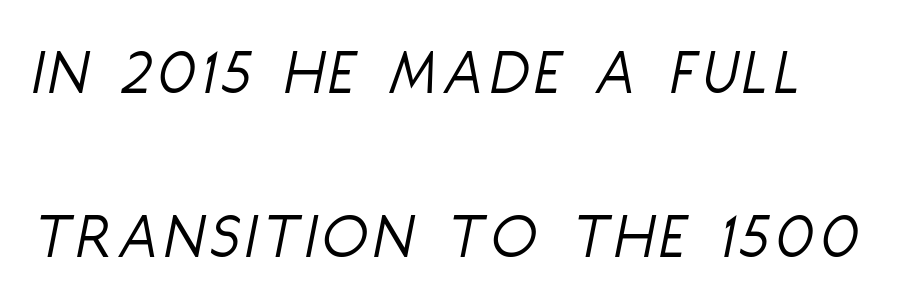
{"italic": "yes", "lean": "right", "slant_degrees": 11, "bold": "no", "weight": "light", "width": "condensed", "stroke_contrast": "low", "x_height": "large", "monospaced": "no", "underline": "no", "line_spacing": "loose", "line_spacing_ratio": 2.49, "glyph_px": 66}
